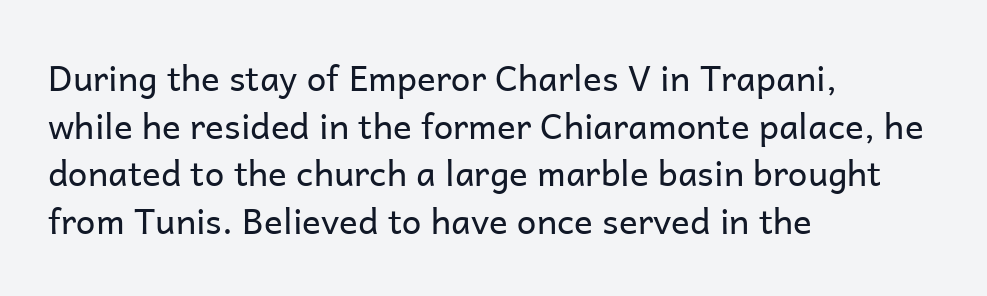
The image shows 35 px regular-weight sans-serif type, upright; set left-aligned, normal line spacing (1.36x), normal letter spacing, not underlined; low stroke contrast and a medium x-height.
